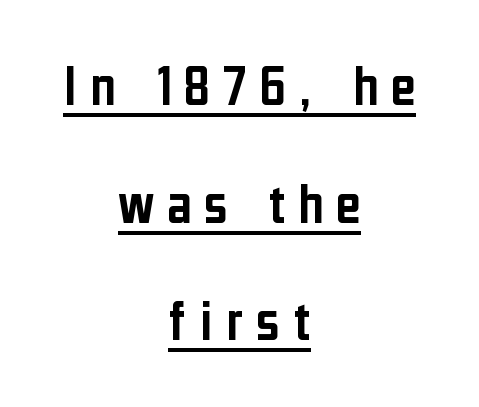
Q: Is the text italic (slanted)? A: No, it is upright.
Q: Is the typeface a serif or a sans-serif typeface? A: Sans-serif.
Q: Is the text underlined? A: Yes.
Q: How is the paragraph aligned? A: Centered.
Q: Is the spacing between letters normal or unusually wide? A: Unusually wide.
Q: Is the spacing between lines tight, normal or loose? A: Loose.
Q: Width (condensed, normal, or wide)? A: Condensed.
Q: Stroke contrast? A: Low.
Q: x-height? A: Medium.
Q: Monospaced? A: No.
